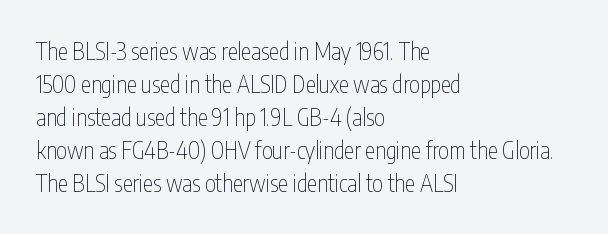
Honestly, the row spacing looks completely unremarkable. Caption: face not bold, strokes unweighted. Posture: vertical. This rendering features lettering with no underline. The setting favours the left margin, as ordinary paragraphs usually do.
